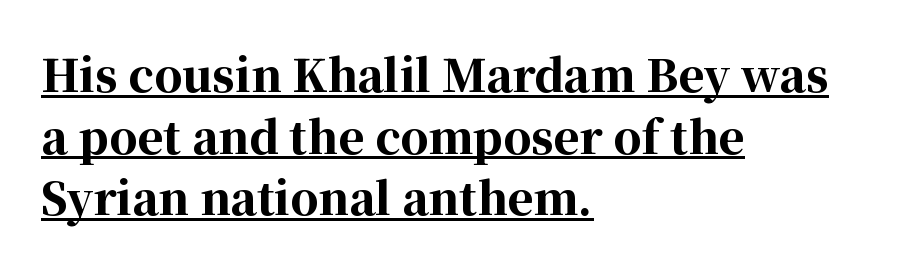
Q: Is the text bold? A: Yes.
Q: Is the text italic (slanted)? A: No, it is upright.
Q: Is the typeface a serif or a sans-serif typeface? A: Serif.
Q: Is the text underlined? A: Yes.
Q: How is the paragraph aligned? A: Left-aligned.
Q: Is the spacing between letters normal or unusually wide? A: Normal.
Q: Is the spacing between lines tight, normal or loose? A: Normal.
Q: Width (condensed, normal, or wide)? A: Normal.
Q: Stroke contrast? A: High.
Q: x-height? A: Medium.
Q: Monospaced? A: No.
